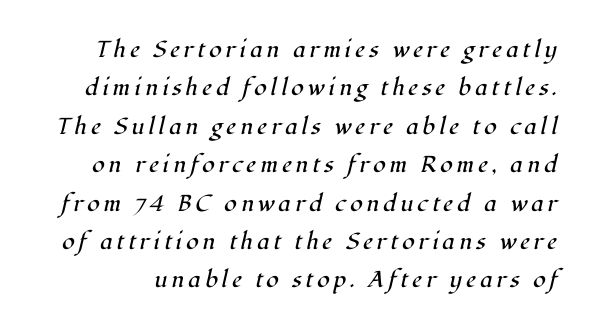
{"italic": "yes", "lean": "right", "slant_degrees": 12, "bold": "no", "underline": "no", "line_spacing": "normal", "line_spacing_ratio": 1.67, "glyph_px": 23}
